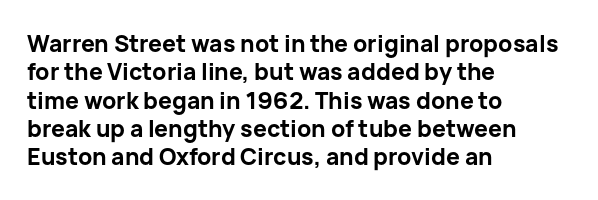
Plain, unruled lines of type. Heft: maximum for text — a bold. The tracking reads as untouched default to a designer's eye. Nope, not italic — everything's standing straight.
